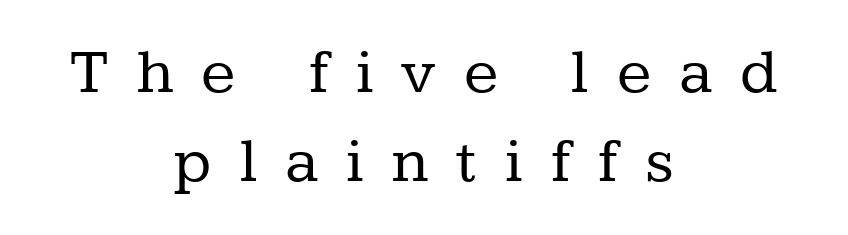
Q: Is the text bold? A: No.
Q: Is the text italic (slanted)? A: No, it is upright.
Q: Is the typeface a serif or a sans-serif typeface? A: Serif.
Q: Is the text underlined? A: No.
Q: How is the paragraph aligned? A: Centered.
Q: Is the spacing between letters normal or unusually wide? A: Unusually wide.
Q: Is the spacing between lines tight, normal or loose? A: Normal.
Q: Width (condensed, normal, or wide)? A: Normal.
Q: Stroke contrast? A: Low.
Q: x-height? A: Medium.
Q: Monospaced? A: No.
